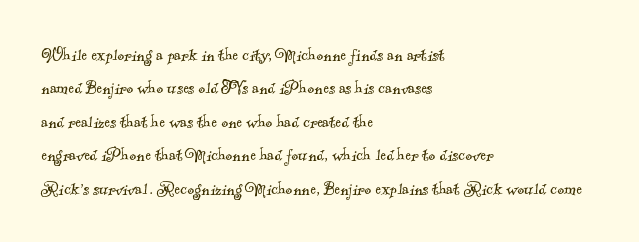
Check under the words: just untouched page. This sample uses plain, unmodified letter spacing. The compositor pushed each line to the left boundary. Nothing heavy about these letters — not bold at all.
